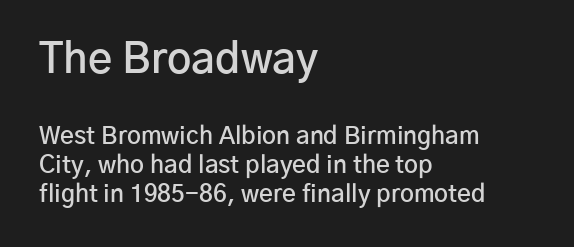
The image shows 42 px semibold sans-serif type, upright; set left-aligned, line spacing 1.22x, normal letter spacing, not underlined; the first (top) block is 1.75x larger; low stroke contrast and a medium x-height.
